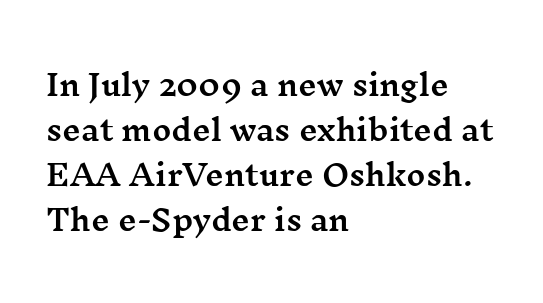
Q: Is the text italic (slanted)? A: No, it is upright.
Q: Is the typeface a serif or a sans-serif typeface? A: Serif.
Q: Is the text underlined? A: No.
Q: How is the paragraph aligned? A: Left-aligned.
Q: Is the spacing between letters normal or unusually wide? A: Normal.
Q: Is the spacing between lines tight, normal or loose? A: Normal.
Q: Width (condensed, normal, or wide)? A: Wide.
Q: Stroke contrast? A: Medium.
Q: x-height? A: Medium.
Q: Monospaced? A: No.
